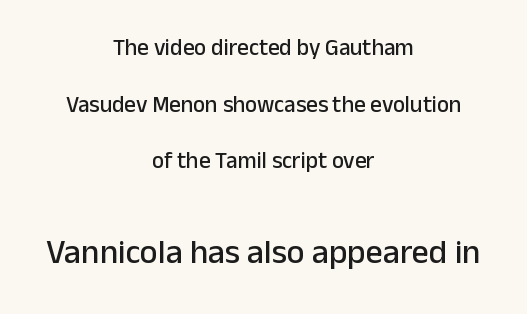
A bare baseline throughout the passage. In this sample the second text group is rendered at the bigger scale. This sample uses an upright cut, with every glyph sitting square on the baseline. Is this a fixed-width face? No — the glyphs have proportional, varying widths. Caption: standard tracking, unaltered.
